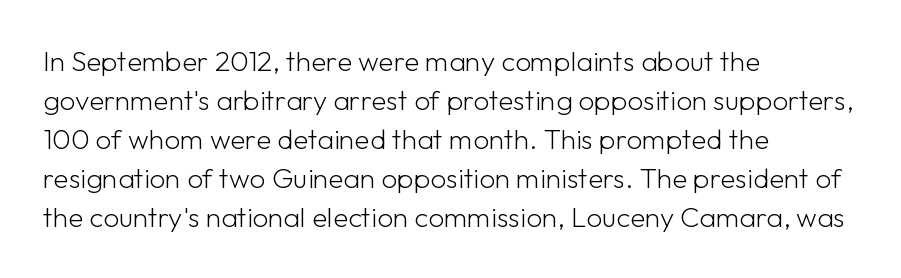
Q: Is the text bold? A: No.
Q: Is the text italic (slanted)? A: No, it is upright.
Q: Is the typeface a serif or a sans-serif typeface? A: Sans-serif.
Q: Is the text underlined? A: No.
Q: How is the paragraph aligned? A: Left-aligned.
Q: Is the spacing between letters normal or unusually wide? A: Normal.
Q: Is the spacing between lines tight, normal or loose? A: Normal.
Q: Width (condensed, normal, or wide)? A: Normal.
Q: Stroke contrast? A: Low.
Q: x-height? A: Medium.
Q: Monospaced? A: No.
